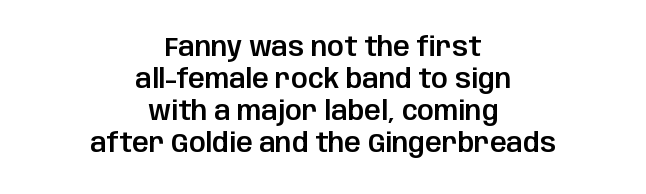
The image shows 26 px text type, upright; set centered, line spacing 1.23x, normal letter spacing, not underlined.
